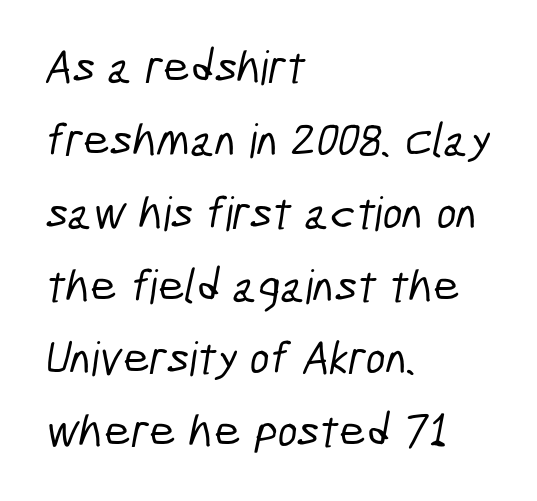
{"serif": "no", "width": "condensed", "stroke_contrast": "low", "x_height": "medium", "monospaced": "no", "underline": "no", "align": "left", "line_spacing": "normal", "line_spacing_ratio": 1.55, "letter_spacing": "normal", "letter_spacing_em": 0.0, "glyph_px": 47}
